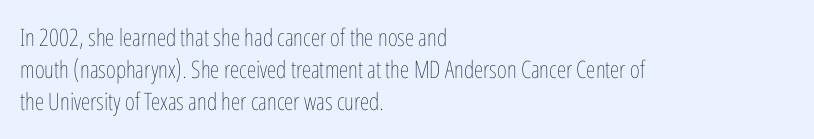
Q: Is the text bold? A: No.
Q: Is the text italic (slanted)? A: No, it is upright.
Q: Is the text underlined? A: No.
Q: How is the paragraph aligned? A: Left-aligned.
Q: Is the spacing between letters normal or unusually wide? A: Normal.
Q: Is the spacing between lines tight, normal or loose? A: Normal.
